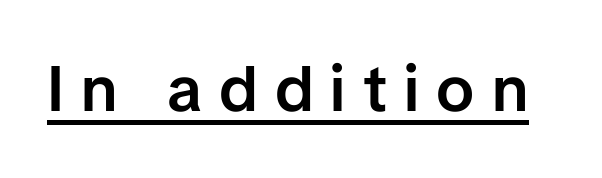
This is the regular roman posture of the typeface. Each letter keeps its own natural width here, so spacing adapts to shape. The letterforms stand isolated, each surrounded by extra space. Unlike a traditional serif, this face leaves its strokes unadorned. Notice how a bar underscores the lettering throughout. The typesetting leans somewhat heavy: a semibold.
